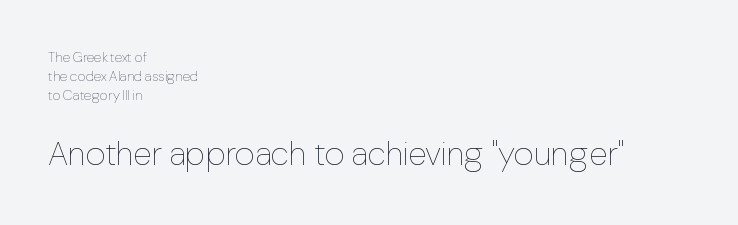
The image shows 34 px thin type, upright; set left-aligned, normal line spacing (1.34x), normal letter spacing, not underlined; the second (bottom) block is 2.43x larger; low stroke contrast and a medium x-height.
